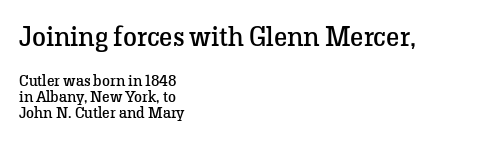
Q: Is the text bold? A: No.
Q: Is the text italic (slanted)? A: No, it is upright.
Q: Is the typeface a serif or a sans-serif typeface? A: Serif.
Q: Is the text underlined? A: No.
Q: How is the paragraph aligned? A: Left-aligned.
Q: Is the spacing between letters normal or unusually wide? A: Normal.
Q: Is the spacing between lines tight, normal or loose? A: Tight.
Q: Which block of text is set in a larger size, the first (top) or the second (bottom)? A: The first (top) one.
Q: Width (condensed, normal, or wide)? A: Normal.
Q: Stroke contrast? A: Low.
Q: x-height? A: Medium.
Q: Monospaced? A: No.
